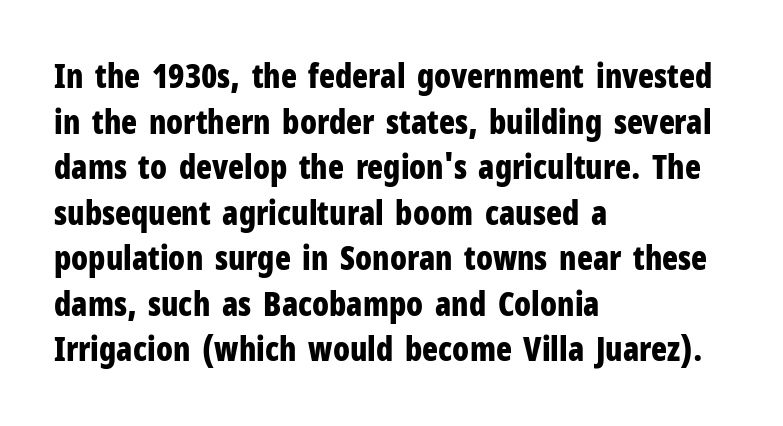
Q: Is the text bold? A: Yes.
Q: Is the text italic (slanted)? A: No, it is upright.
Q: Is the typeface a serif or a sans-serif typeface? A: Sans-serif.
Q: Is the text underlined? A: No.
Q: How is the paragraph aligned? A: Left-aligned.
Q: Is the spacing between letters normal or unusually wide? A: Normal.
Q: Is the spacing between lines tight, normal or loose? A: Normal.
Q: Width (condensed, normal, or wide)? A: Condensed.
Q: Stroke contrast? A: Low.
Q: x-height? A: Medium.
Q: Monospaced? A: No.
